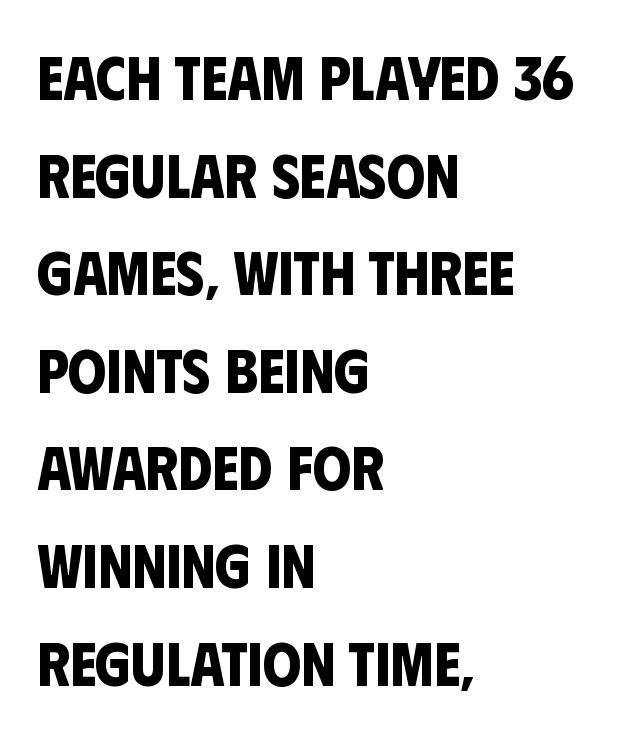
The image shows 61 px bold, condensed sans-serif type; set left-aligned, normal line spacing (1.6x), normal letter spacing, not underlined; low stroke contrast and a large x-height.
